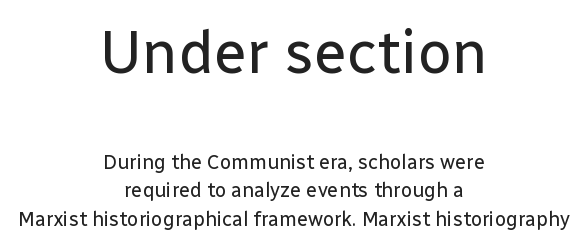
Q: Is the text bold? A: No.
Q: Is the text italic (slanted)? A: No, it is upright.
Q: Is the typeface a serif or a sans-serif typeface? A: Sans-serif.
Q: Is the text underlined? A: No.
Q: How is the paragraph aligned? A: Centered.
Q: Is the spacing between letters normal or unusually wide? A: Normal.
Q: Is the spacing between lines tight, normal or loose? A: Normal.
Q: Which block of text is set in a larger size, the first (top) or the second (bottom)? A: The first (top) one.
Q: Width (condensed, normal, or wide)? A: Normal.
Q: Stroke contrast? A: Low.
Q: x-height? A: Medium.
Q: Monospaced? A: No.
